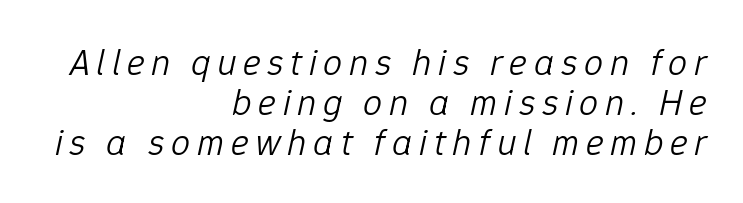
The space beneath each line is pristine and unruled. In terms of leading, this rendering errs on the cramped side. This sample uses an oblique cut, with every glyph tilted off the vertical. The rendering uses natural spacing where letterforms have individual widths. The lines are quadded right.
